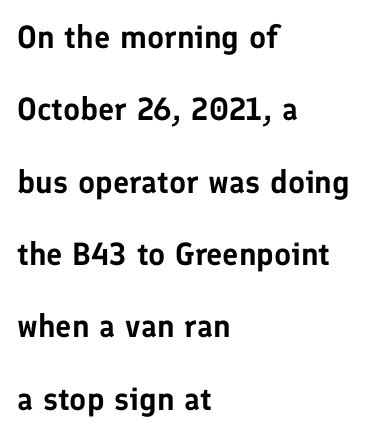
The image shows 32 px sans-serif type, upright; set left-aligned, loose line spacing (2.26x), normal letter spacing, not underlined; low stroke contrast and a medium x-height.
